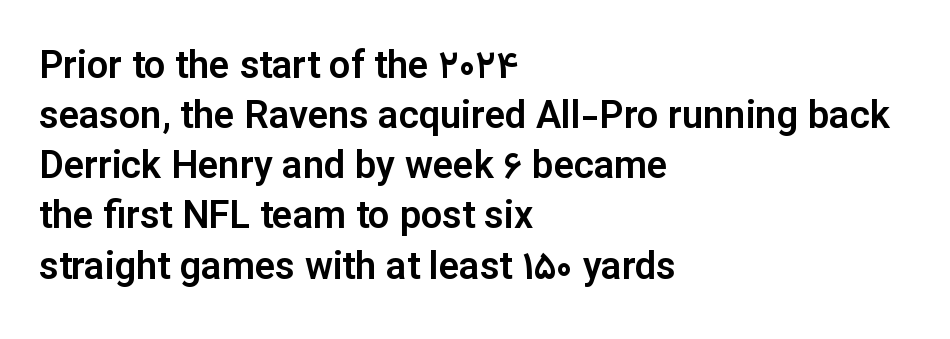
Each row of text sits above clean, open space. Does the copy run flush right? No — it runs flush left. The font family rendered here belongs to the sans-serif group. Every stem runs plumb, perpendicular to the baseline.
